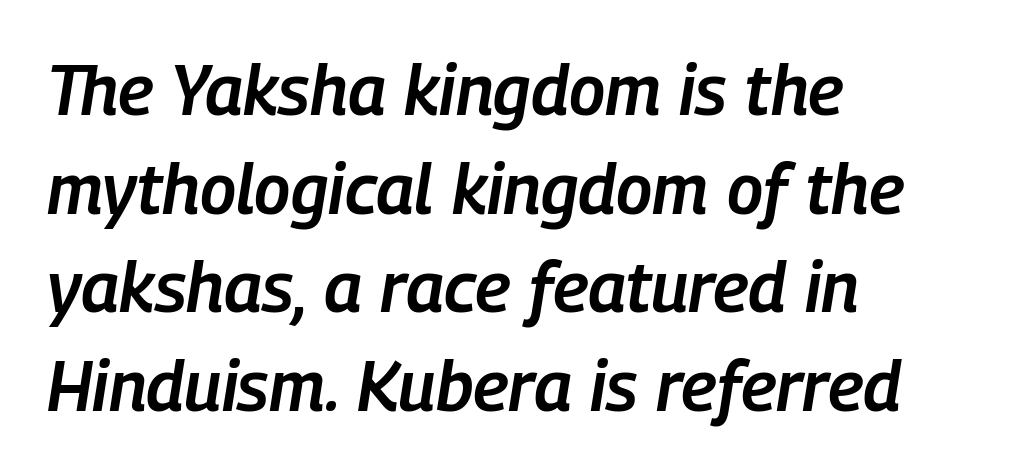
Q: Is the text bold? A: Semi-bold.
Q: Is the text italic (slanted)? A: Yes, it leans right by about 9 degrees.
Q: Is the text underlined? A: No.
Q: How is the paragraph aligned? A: Left-aligned.
Q: Is the spacing between letters normal or unusually wide? A: Normal.
Q: Is the spacing between lines tight, normal or loose? A: Normal.
Q: Width (condensed, normal, or wide)? A: Condensed.
Q: Stroke contrast? A: Low.
Q: x-height? A: Medium.
Q: Monospaced? A: No.
